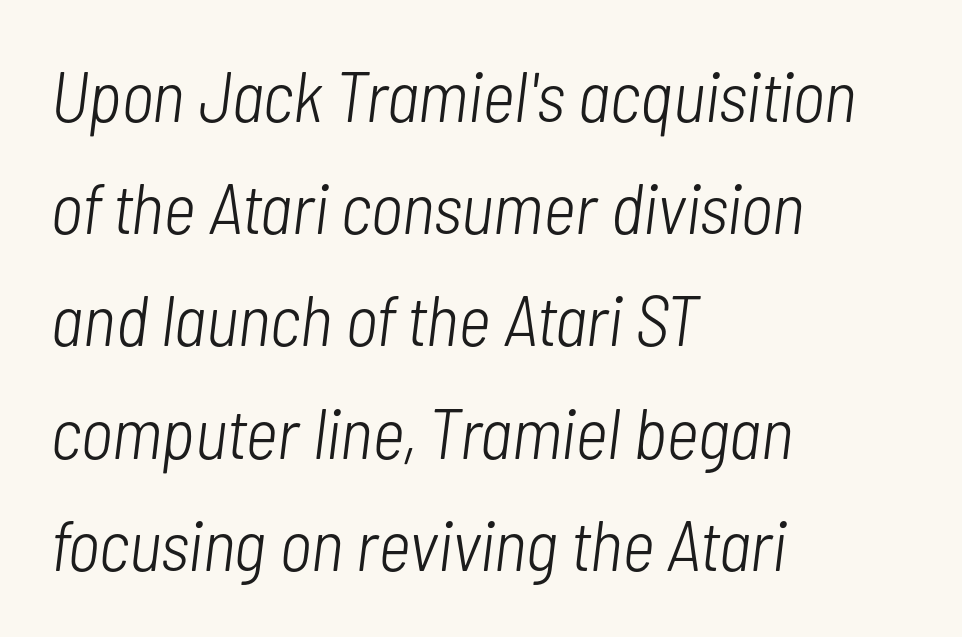
{"italic": "yes", "lean": "right", "slant_degrees": 7, "bold": "no", "weight": "light", "width": "condensed", "stroke_contrast": "low", "x_height": "medium", "monospaced": "no", "underline": "no", "align": "left", "line_spacing": "normal", "line_spacing_ratio": 1.58, "letter_spacing": "normal", "letter_spacing_em": 0.0, "glyph_px": 71}
